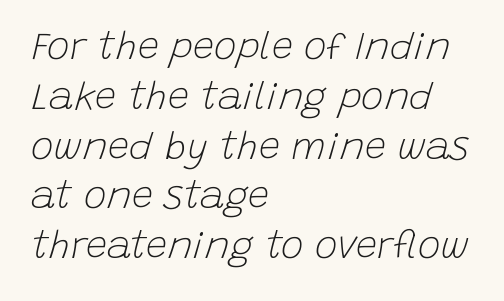
{"italic": "yes", "lean": "right", "slant_degrees": 15, "bold": "no", "weight": "light", "width": "normal", "stroke_contrast": "low", "x_height": "large", "monospaced": "no", "underline": "no", "align": "left", "line_spacing": "normal", "line_spacing_ratio": 1.31, "letter_spacing": "normal", "letter_spacing_em": 0.0, "glyph_px": 38}
